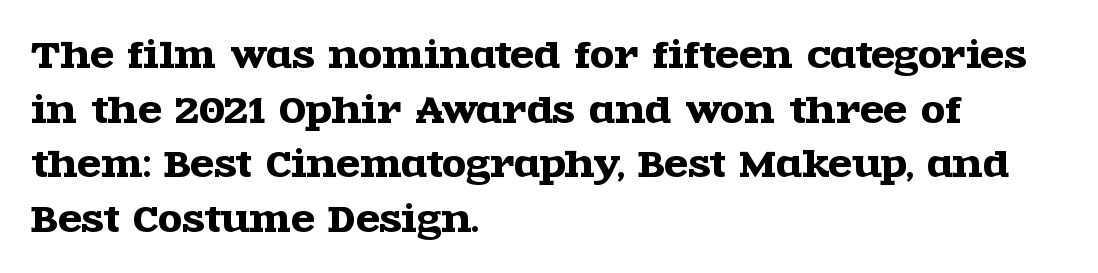
This sample has the flowing, uneven cadence of proportional lettering. These lines sit exactly where default settings would place them. This sample uses a serif face. Posture: straight, roman, zero tilt.
